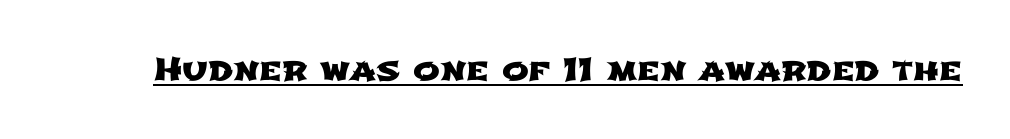
Is this a fixed-width face? No — the glyphs have proportional, varying widths. Standard letterfit; no display-style spreading of the glyphs. I'd call this a sans setting — the letters go barefoot. Emphasis is given by a line drawn under the lettering.
